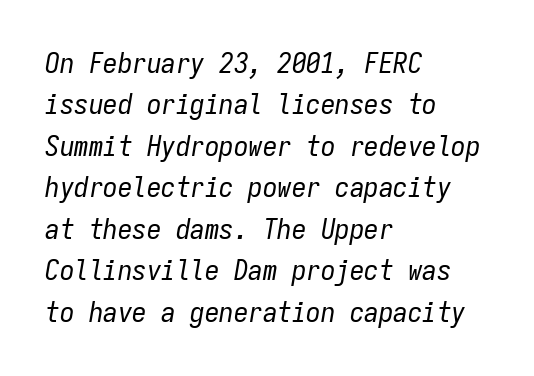
{"italic": "yes", "lean": "right", "slant_degrees": 9, "bold": "no", "weight": "regular", "width": "condensed", "stroke_contrast": "low", "x_height": "medium", "monospaced": "yes", "underline": "no", "align": "left", "line_spacing": "normal", "line_spacing_ratio": 1.43, "letter_spacing": "normal", "letter_spacing_em": 0.0, "glyph_px": 29}
